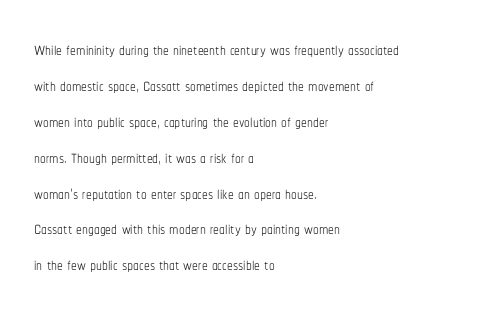
Q: Is the text bold? A: No.
Q: Is the text italic (slanted)? A: No, it is upright.
Q: Is the text underlined? A: No.
Q: How is the paragraph aligned? A: Left-aligned.
Q: Is the spacing between letters normal or unusually wide? A: Normal.
Q: Is the spacing between lines tight, normal or loose? A: Normal.
